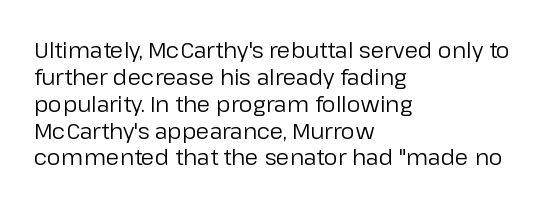
The image shows 22 px text type, upright; set left-aligned, line spacing 1.22x, normal letter spacing, not underlined.
